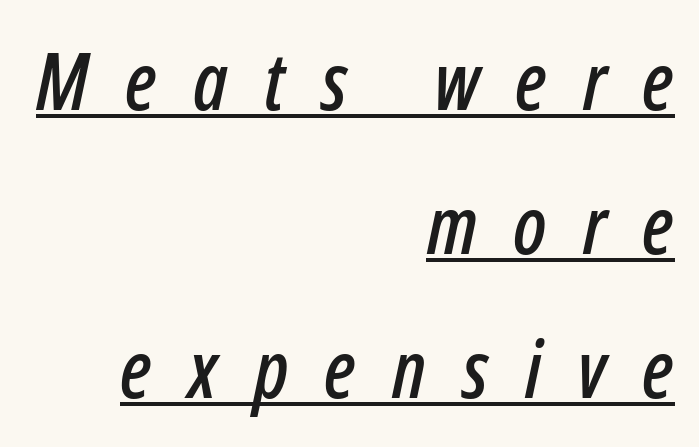
Notice how a bar underscores the lettering throughout. The rendering applies a slant to the glyphs. This rendering uses right alignment, leaving the left contour irregular. The gaps between neighbouring characters are conspicuously large. Spacing verdict: proportional, widths tailored to each character.
